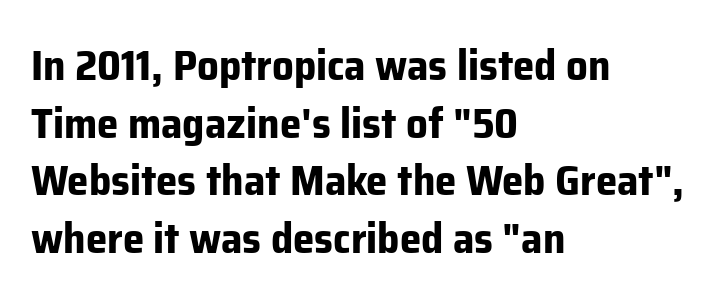
{"serif": "no", "italic": "no", "bold": "yes", "weight": "bold", "width": "normal", "stroke_contrast": "low", "x_height": "medium", "monospaced": "no", "underline": "no", "align": "left", "line_spacing": "normal", "line_spacing_ratio": 1.34, "letter_spacing": "normal", "letter_spacing_em": 0.0, "glyph_px": 43}
